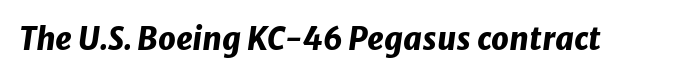
Q: Is the text bold? A: Yes.
Q: Is the text italic (slanted)? A: Yes, it leans right by about 8 degrees.
Q: Is the text underlined? A: No.
Q: Is the spacing between letters normal or unusually wide? A: Normal.
Q: Width (condensed, normal, or wide)? A: Normal.
Q: Stroke contrast? A: Low.
Q: x-height? A: Medium.
Q: Monospaced? A: No.
